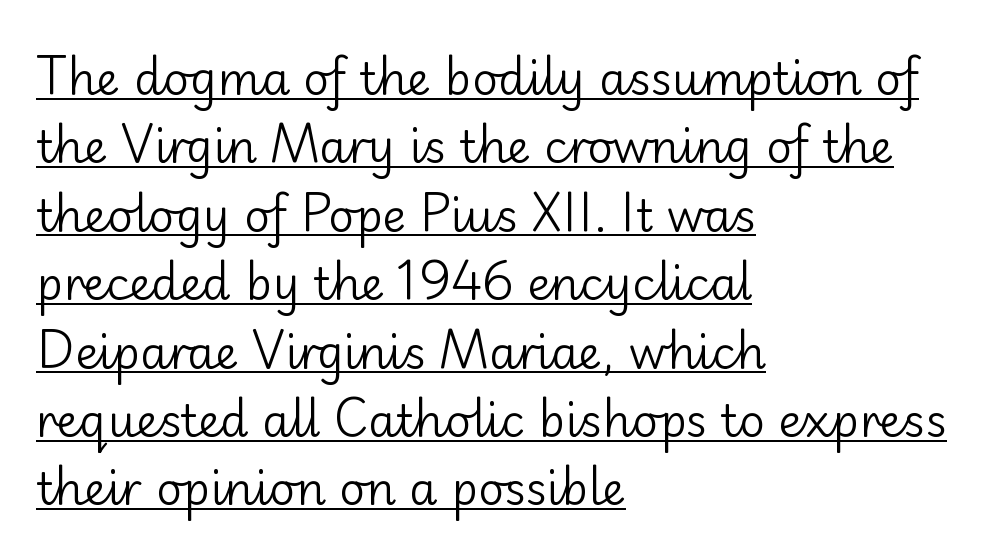
Q: Is the text bold? A: No.
Q: Is the text italic (slanted)? A: No, it is upright.
Q: Is the typeface a serif or a sans-serif typeface? A: Sans-serif.
Q: Is the text underlined? A: Yes.
Q: How is the paragraph aligned? A: Left-aligned.
Q: Is the spacing between letters normal or unusually wide? A: Normal.
Q: Is the spacing between lines tight, normal or loose? A: Normal.
Q: Width (condensed, normal, or wide)? A: Normal.
Q: Stroke contrast? A: Low.
Q: x-height? A: Small.
Q: Monospaced? A: No.
